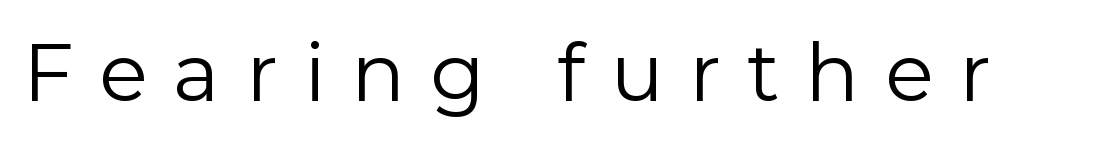
Q: Is the text bold? A: No.
Q: Is the text italic (slanted)? A: No, it is upright.
Q: Is the typeface a serif or a sans-serif typeface? A: Sans-serif.
Q: Is the text underlined? A: No.
Q: Is the spacing between letters normal or unusually wide? A: Unusually wide.
Q: Width (condensed, normal, or wide)? A: Normal.
Q: Stroke contrast? A: Low.
Q: x-height? A: Medium.
Q: Monospaced? A: No.
